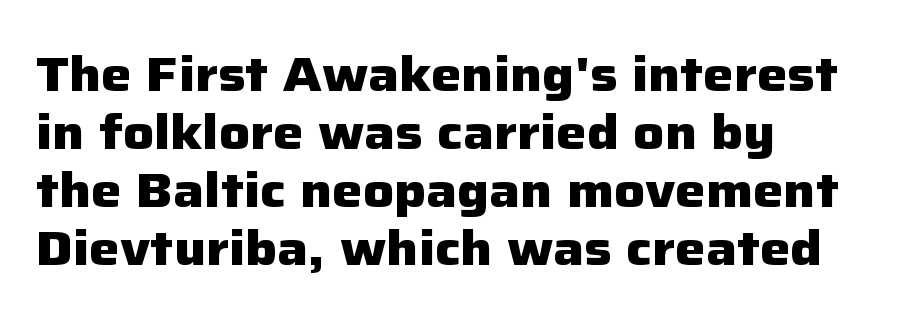
Q: Is the text bold? A: Yes.
Q: Is the text italic (slanted)? A: No, it is upright.
Q: Is the typeface a serif or a sans-serif typeface? A: Sans-serif.
Q: Is the text underlined? A: No.
Q: How is the paragraph aligned? A: Left-aligned.
Q: Is the spacing between letters normal or unusually wide? A: Normal.
Q: Width (condensed, normal, or wide)? A: Normal.
Q: Stroke contrast? A: Low.
Q: x-height? A: Medium.
Q: Monospaced? A: No.
